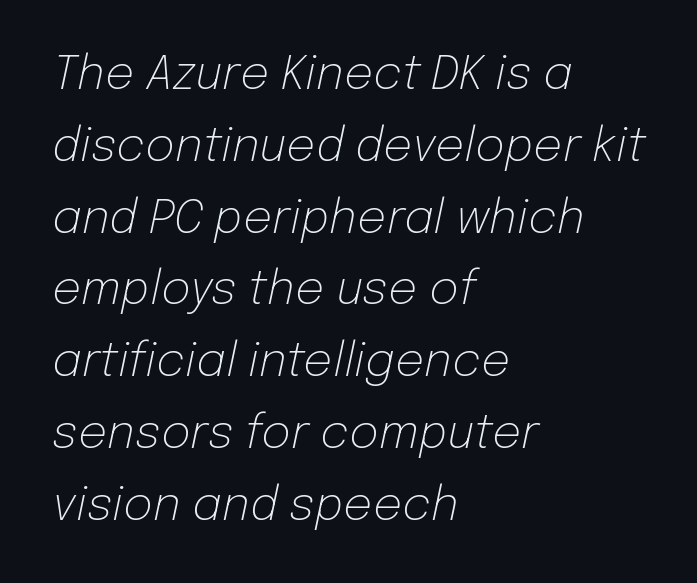
{"italic": "yes", "lean": "right", "slant_degrees": 12, "bold": "no", "weight": "light", "width": "normal", "stroke_contrast": "low", "x_height": "medium", "monospaced": "no", "underline": "no", "align": "left", "line_spacing": "normal", "line_spacing_ratio": 1.56, "letter_spacing": "normal", "letter_spacing_em": 0.0, "glyph_px": 46}
